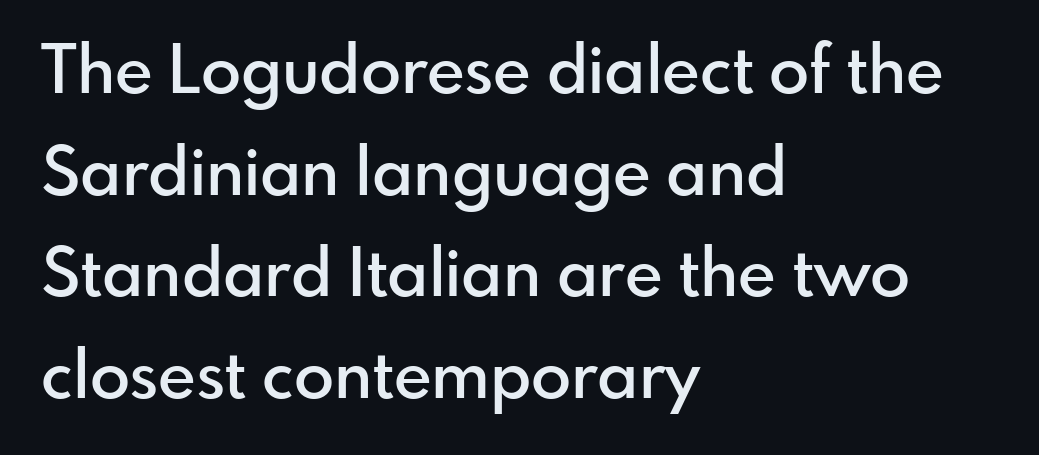
Q: Is the text bold? A: Semi-bold.
Q: Is the text italic (slanted)? A: No, it is upright.
Q: Is the typeface a serif or a sans-serif typeface? A: Sans-serif.
Q: Is the text underlined? A: No.
Q: How is the paragraph aligned? A: Left-aligned.
Q: Is the spacing between letters normal or unusually wide? A: Normal.
Q: Is the spacing between lines tight, normal or loose? A: Normal.
Q: Width (condensed, normal, or wide)? A: Normal.
Q: Stroke contrast? A: Low.
Q: x-height? A: Small.
Q: Monospaced? A: No.
